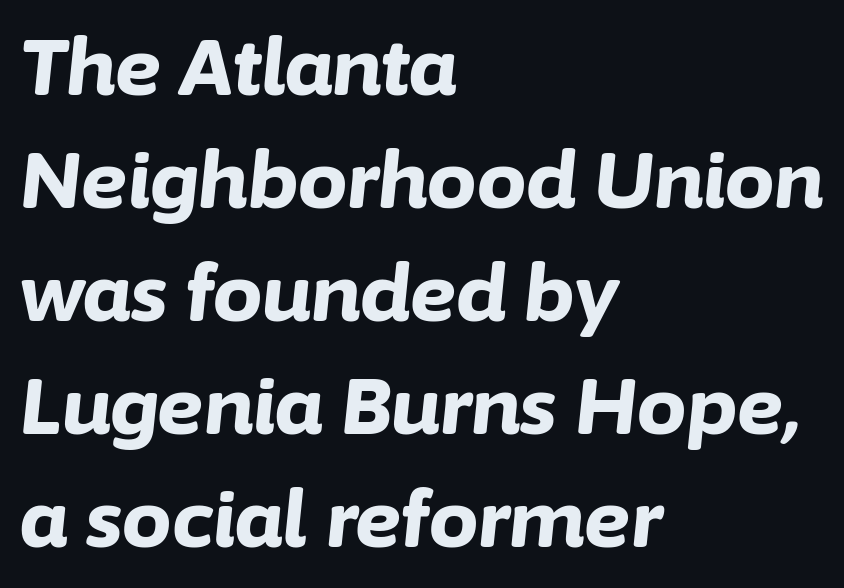
Q: Is the text bold? A: Yes.
Q: Is the text italic (slanted)? A: Yes, it leans right by about 6 degrees.
Q: Is the text underlined? A: No.
Q: How is the paragraph aligned? A: Left-aligned.
Q: Is the spacing between letters normal or unusually wide? A: Normal.
Q: Is the spacing between lines tight, normal or loose? A: Normal.
Q: Width (condensed, normal, or wide)? A: Normal.
Q: Stroke contrast? A: Low.
Q: x-height? A: Medium.
Q: Monospaced? A: No.
